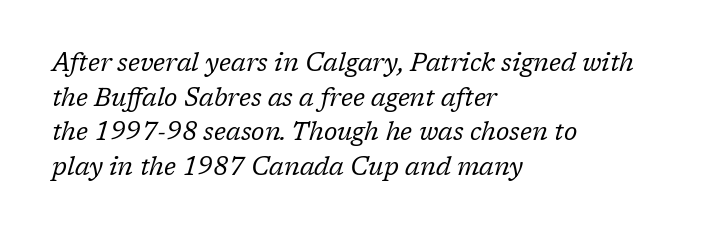
The image shows 25 px text type, italic (leaning right); set left-aligned, normal line spacing (1.39x), normal letter spacing, not underlined.
